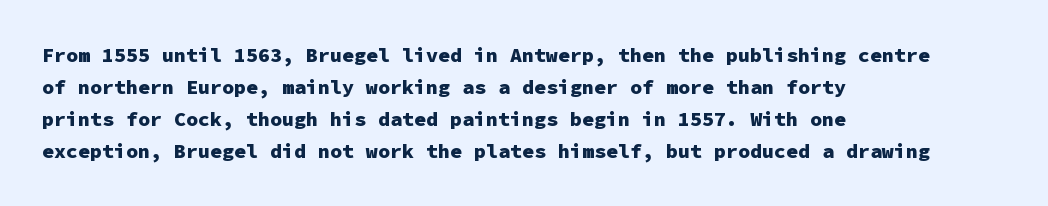
{"italic": "no", "bold": "yes", "underline": "no", "align": "left", "line_spacing": "normal", "line_spacing_ratio": 1.6, "letter_spacing": "normal", "letter_spacing_em": 0.0, "glyph_px": 20}
